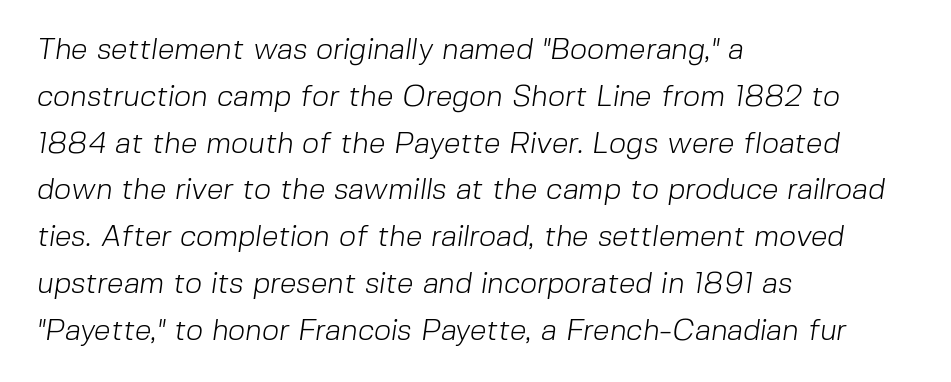
The rendering anchors every line to the left-hand side. This sample has the flowing, uneven cadence of proportional lettering. The face used here is rendered with its standard letterfit. Each row of text sits above clean, open space. This sample keeps an unexceptional amount of space between lines. Type style note: lacks serifs.
